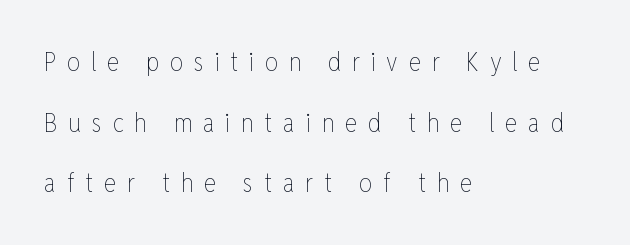
The image shows 26 px text type, upright; set left-aligned, loose line spacing (2.33x), unusually wide letter spacing (+0.41 em), not underlined.
